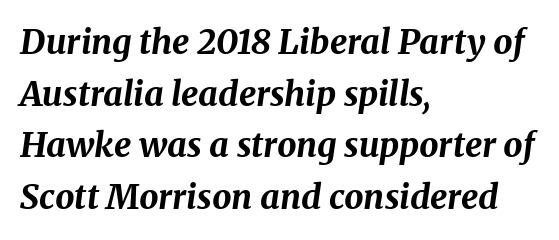
{"italic": "yes", "lean": "right", "slant_degrees": 8, "bold": "yes", "weight": "bold", "width": "normal", "stroke_contrast": "medium", "x_height": "medium", "monospaced": "no", "underline": "no", "align": "left", "line_spacing": "normal", "line_spacing_ratio": 1.52, "letter_spacing": "normal", "letter_spacing_em": 0.0, "glyph_px": 34}
